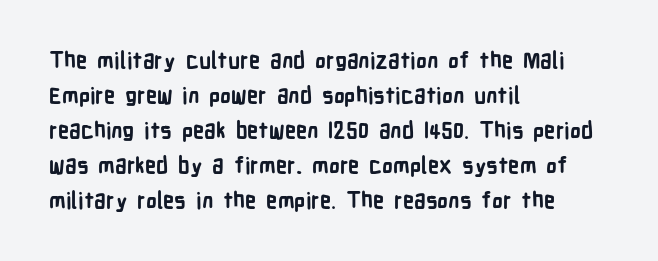
Q: Is the text bold? A: Yes.
Q: Is the text italic (slanted)? A: No, it is upright.
Q: Is the text underlined? A: No.
Q: How is the paragraph aligned? A: Left-aligned.
Q: Is the spacing between letters normal or unusually wide? A: Normal.
Q: Is the spacing between lines tight, normal or loose? A: Normal.
